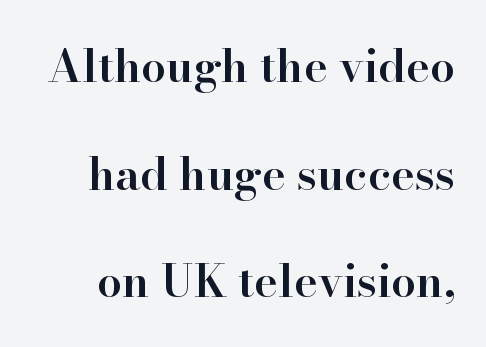
{"serif": "yes", "italic": "no", "bold": "semi", "weight": "semibold", "width": "normal", "stroke_contrast": "high", "x_height": "small", "monospaced": "no", "underline": "no", "line_spacing": "loose", "line_spacing_ratio": 2.39, "letter_spacing": "normal", "letter_spacing_em": 0.0, "glyph_px": 45}
